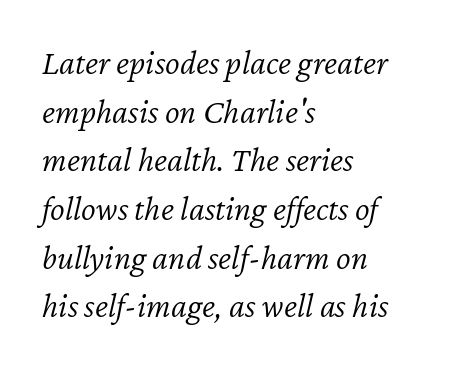
Default kerning and tracking; the words read as compact shapes. Summary of vertical rhythm: regular, with standard interline spacing. Looking at the ascenders, they clearly lean. Descenders are the only things crossing below the line. These lines are rendered in a variable-pitch font. Is the block centered? No — it sits flush against the left margin.
